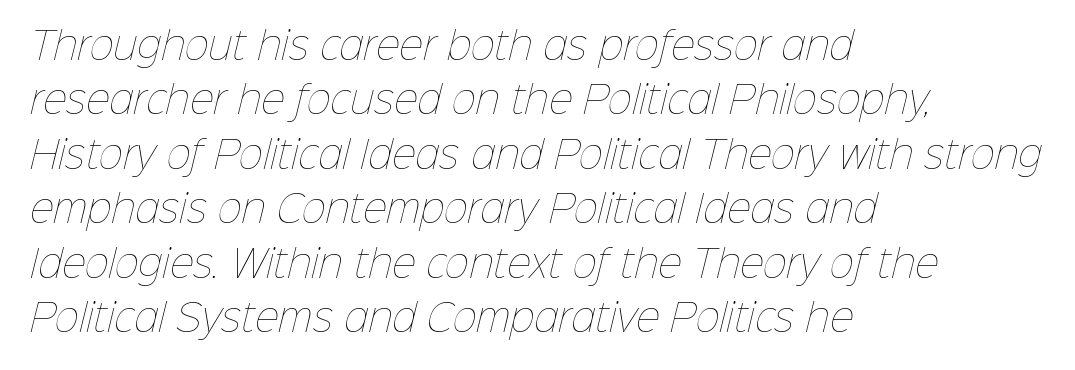
Regarding leading, the lines here are spaced in the standard way. Weight class: somewhere from thin through regular. Plain, unruled lines of type. Here the designer chose a conventional face with non-uniform glyph widths. Teacher's note: observe the even left margin — that is flush-left alignment.
